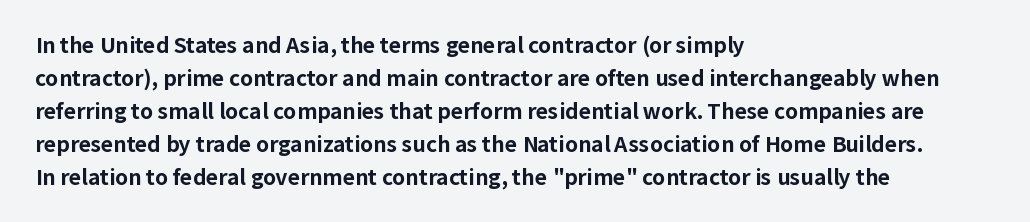
{"italic": "no", "bold": "yes", "underline": "no", "align": "left", "line_spacing": "normal", "line_spacing_ratio": 1.57, "letter_spacing": "normal", "letter_spacing_em": 0.0, "glyph_px": 21}
